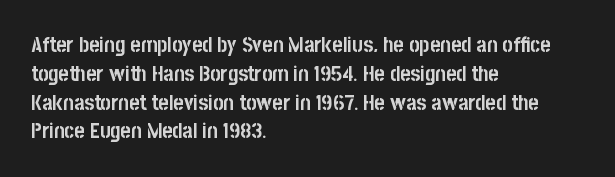
The rows are spaced the way most documents space them. Its strokes are broad and dark, the hallmark of bold type. Posture: upright roman. A bare baseline throughout the passage.
